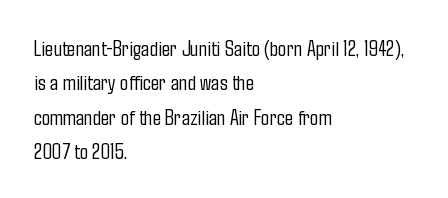
{"italic": "no", "bold": "no", "underline": "no", "align": "left", "line_spacing": "normal", "line_spacing_ratio": 1.56, "letter_spacing": "normal", "letter_spacing_em": 0.0, "glyph_px": 22}
